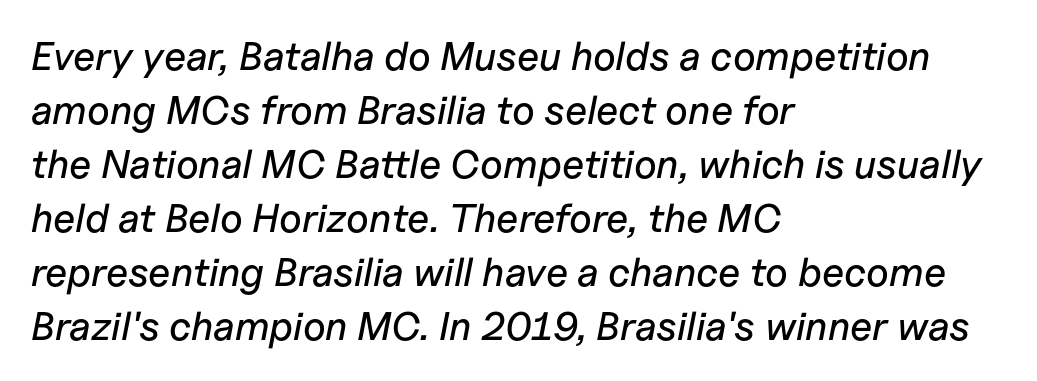
Q: Is the text italic (slanted)? A: Yes, it leans right by about 11 degrees.
Q: Is the text underlined? A: No.
Q: How is the paragraph aligned? A: Left-aligned.
Q: Is the spacing between letters normal or unusually wide? A: Normal.
Q: Is the spacing between lines tight, normal or loose? A: Normal.
Q: Width (condensed, normal, or wide)? A: Normal.
Q: Stroke contrast? A: Low.
Q: x-height? A: Medium.
Q: Monospaced? A: No.
